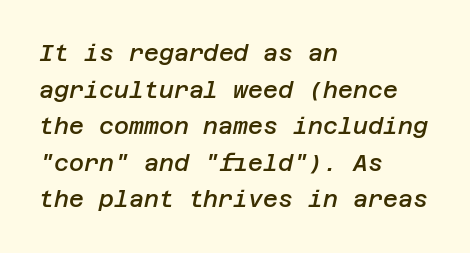
The image shows 23 px text type, italic (leaning right); set left-aligned, normal line spacing (1.59x), normal letter spacing, not underlined.
